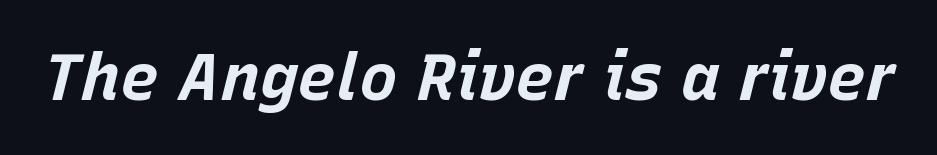
There's an unmistakable incline to the writing here. The string is rendered with underlining switched off. The rendering uses natural spacing where letterforms have individual widths. These words are printed bold, with thick strokes throughout. Glyph-to-glyph distance matches everyday printed text.
